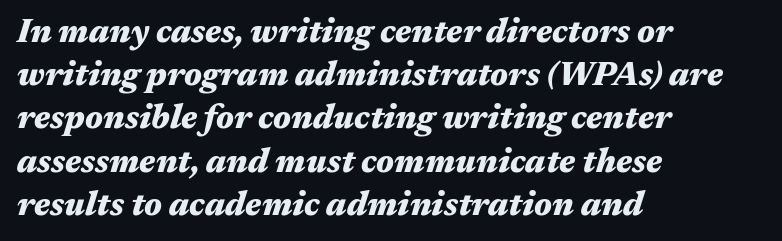
Leading matches the norm, producing a regular column. These lines were composed using italics. Compared with typical body copy, the letter spacing here is the same. Character widths vary here, with narrow letters taking less room than wide ones.
